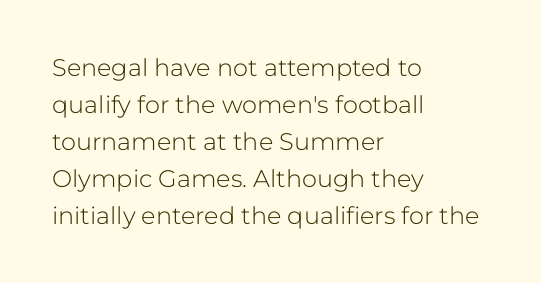
Q: Is the text bold? A: No.
Q: Is the text italic (slanted)? A: No, it is upright.
Q: Is the text underlined? A: No.
Q: How is the paragraph aligned? A: Left-aligned.
Q: Is the spacing between letters normal or unusually wide? A: Normal.
Q: Is the spacing between lines tight, normal or loose? A: Normal.
